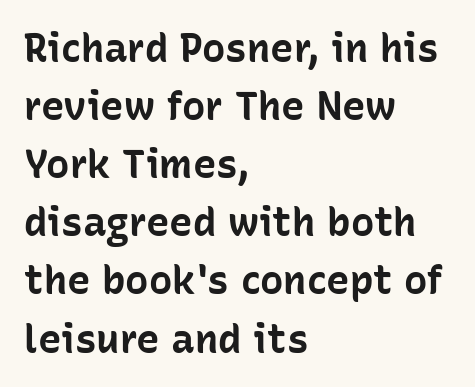
{"serif": "no", "italic": "no", "bold": "yes", "weight": "bold", "width": "normal", "stroke_contrast": "low", "x_height": "medium", "monospaced": "no", "underline": "no", "align": "left", "line_spacing": "normal", "line_spacing_ratio": 1.49, "letter_spacing": "normal", "letter_spacing_em": 0.0, "glyph_px": 39}
